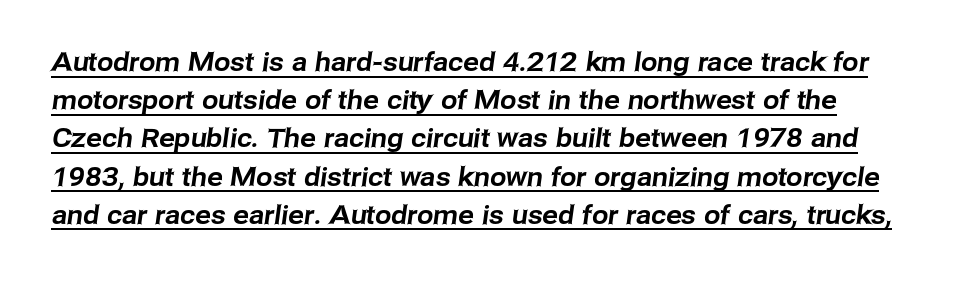
{"underline": "yes", "line_spacing": "normal", "line_spacing_ratio": 1.47, "letter_spacing": "normal", "letter_spacing_em": 0.0, "glyph_px": 26}
